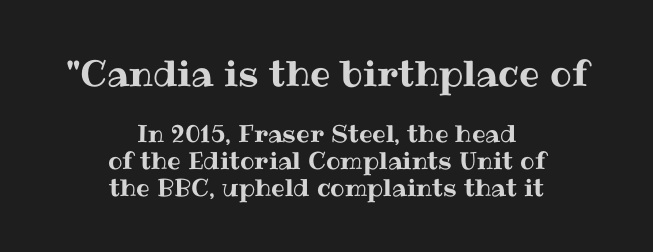
Decoration check: the copy has no underline. Think of a printed novel: that variable character pitch is what you see here. The tracking reads as untouched default to a designer's eye. Which chunk is bigger? The first one — the top block dwarfs the bottom. Reading down the column, the eye jumps only a short way to each next line. The rendering positions every line midway between the sides.
